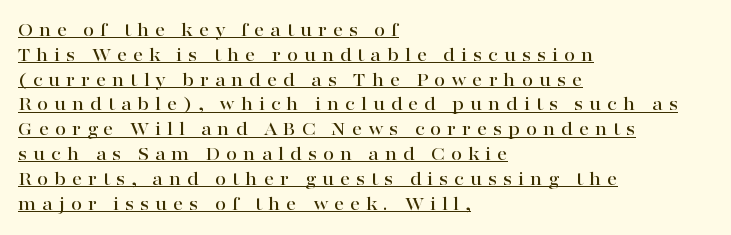
{"italic": "no", "underline": "yes", "align": "left", "line_spacing_ratio": 1.24, "letter_spacing": "wide", "letter_spacing_em": 0.29, "glyph_px": 20}
